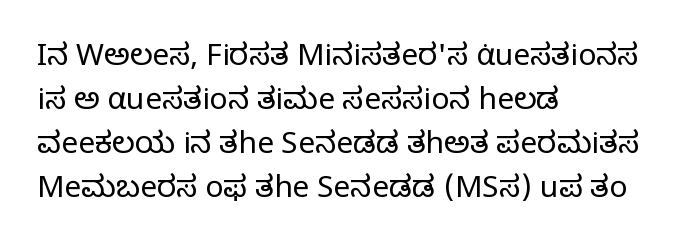
The ragged edge is on the right, which tells us the setting is flush left. Each letter's strokes conclude with small projecting serifs. Words appear dense and cohesive because spacing is normal. Decoration check: the copy has no underline. The vertical gap from one line to the next is medium. In terms of posture, this sample is upright.
